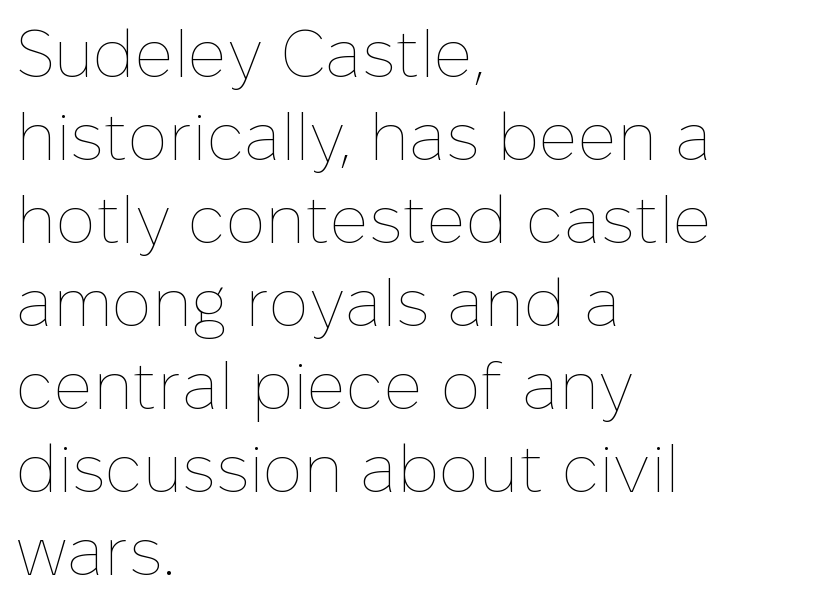
{"italic": "no", "bold": "no", "weight": "thin", "width": "normal", "stroke_contrast": "low", "x_height": "medium", "monospaced": "no", "underline": "no", "align": "left", "line_spacing_ratio": 1.24, "letter_spacing": "normal", "letter_spacing_em": 0.0, "glyph_px": 67}
